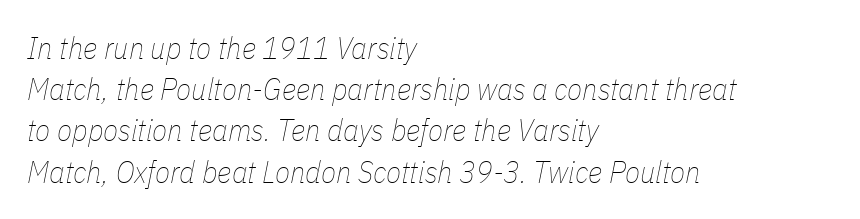
Q: Is the text bold? A: No.
Q: Is the text italic (slanted)? A: Yes, it leans right by about 11 degrees.
Q: Is the text underlined? A: No.
Q: How is the paragraph aligned? A: Left-aligned.
Q: Is the spacing between letters normal or unusually wide? A: Normal.
Q: Is the spacing between lines tight, normal or loose? A: Normal.
Q: Width (condensed, normal, or wide)? A: Condensed.
Q: Stroke contrast? A: Low.
Q: x-height? A: Medium.
Q: Monospaced? A: No.
